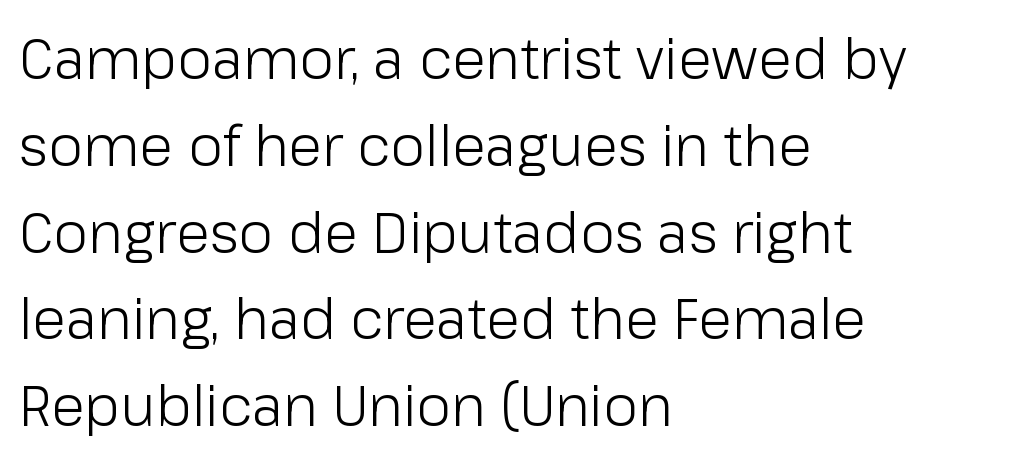
Q: Is the text bold? A: No.
Q: Is the text italic (slanted)? A: No, it is upright.
Q: Is the typeface a serif or a sans-serif typeface? A: Sans-serif.
Q: Is the text underlined? A: No.
Q: How is the paragraph aligned? A: Left-aligned.
Q: Is the spacing between letters normal or unusually wide? A: Normal.
Q: Is the spacing between lines tight, normal or loose? A: Normal.
Q: Width (condensed, normal, or wide)? A: Normal.
Q: Stroke contrast? A: Low.
Q: x-height? A: Medium.
Q: Monospaced? A: No.
